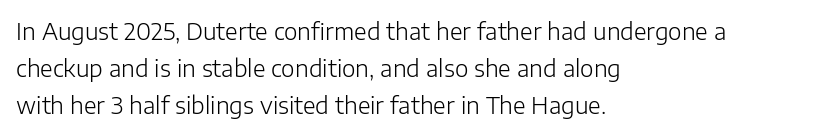
The image shows 23 px text type, upright; set left-aligned, normal line spacing (1.6x), normal letter spacing, not underlined.
